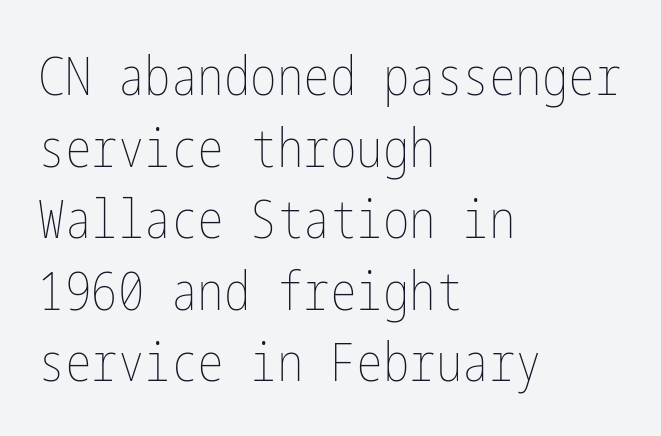
{"italic": "no", "bold": "no", "weight": "thin", "width": "condensed", "stroke_contrast": "low", "x_height": "medium", "underline": "no", "align": "left", "line_spacing": "normal", "line_spacing_ratio": 1.35, "letter_spacing": "normal", "letter_spacing_em": 0.0, "glyph_px": 53}
